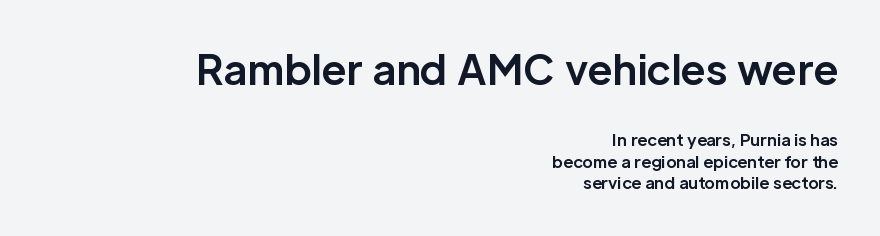
The image shows 40 px bold sans-serif type, upright; set right-aligned, normal line spacing (1.35x), normal letter spacing, not underlined; the first (top) block is 2.5x larger; low stroke contrast and a medium x-height.
